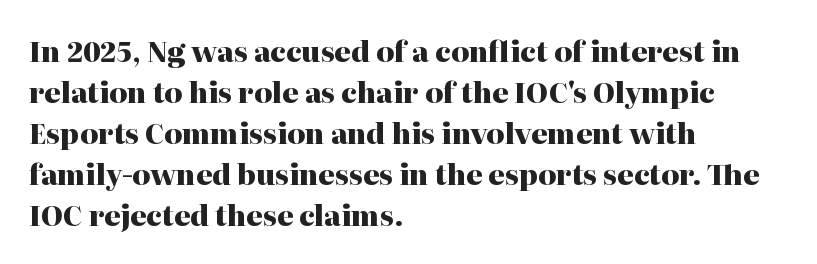
The image shows 28 px heavy serif type, upright; set left-aligned, normal line spacing (1.46x), normal letter spacing, not underlined; high stroke contrast and a medium x-height.
